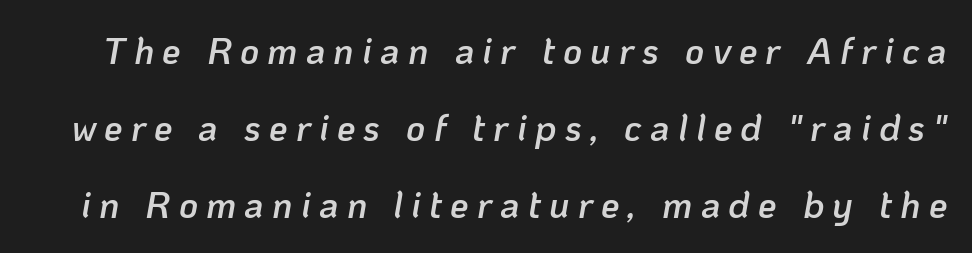
The image shows 37 px semibold type, italic (leaning right); set loose line spacing (2.08x), unusually wide letter spacing (+0.22 em), not underlined; low stroke contrast and a medium x-height.
